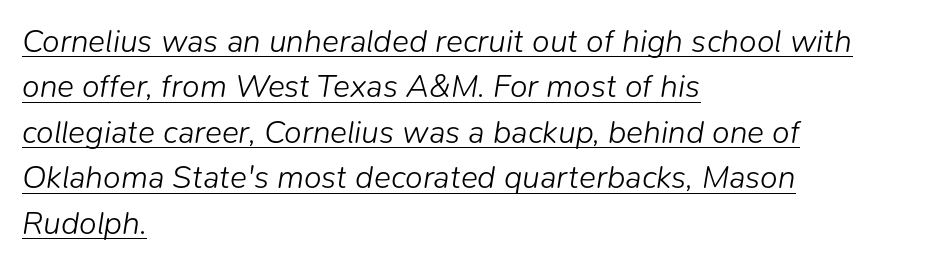
Q: Is the text bold? A: No.
Q: Is the text italic (slanted)? A: Yes, it leans right by about 9 degrees.
Q: Is the text underlined? A: Yes.
Q: How is the paragraph aligned? A: Left-aligned.
Q: Is the spacing between letters normal or unusually wide? A: Normal.
Q: Is the spacing between lines tight, normal or loose? A: Normal.
Q: Width (condensed, normal, or wide)? A: Normal.
Q: Stroke contrast? A: Low.
Q: x-height? A: Medium.
Q: Monospaced? A: No.
